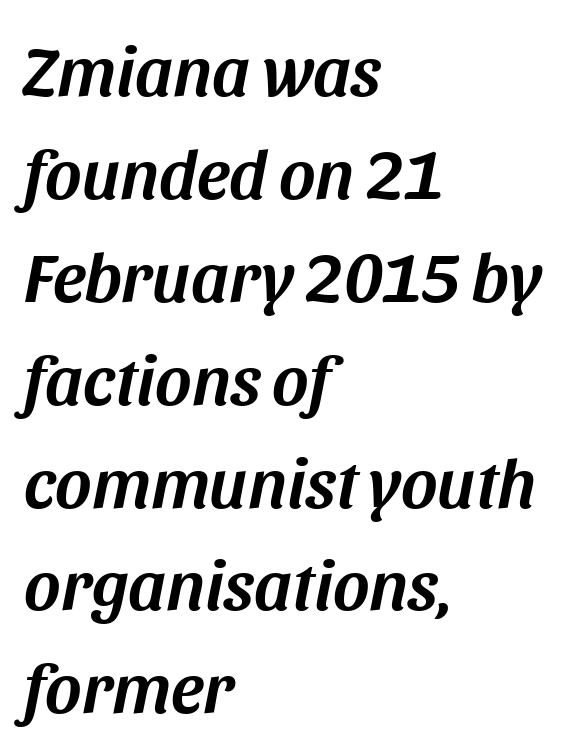
The face used here is proportionally spaced, like ordinary book or web type. Beneath every word, the page is bare. This sample uses plain, unmodified letter spacing. Vertical spacing — default. When letters slant like this, we call the style italic. Where is the straight margin? On the left.
